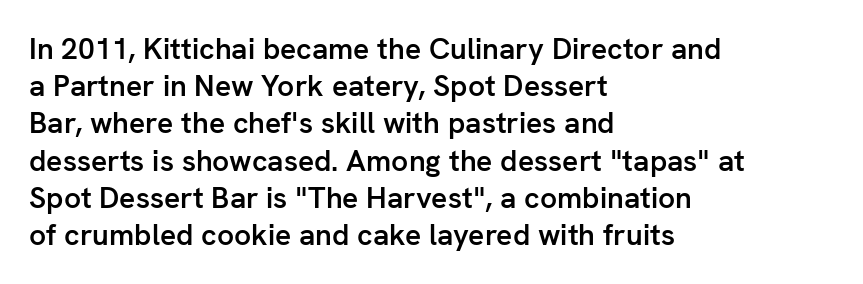
Letterform terminals end flat and unadorned throughout the passage. Line beginnings align vertically; line endings do not. Proportional: the letters do not fall into vertical columns. The specimen omits any rule beneath the text block's lines. These lines keep a tight, regular rhythm from letter to letter.
